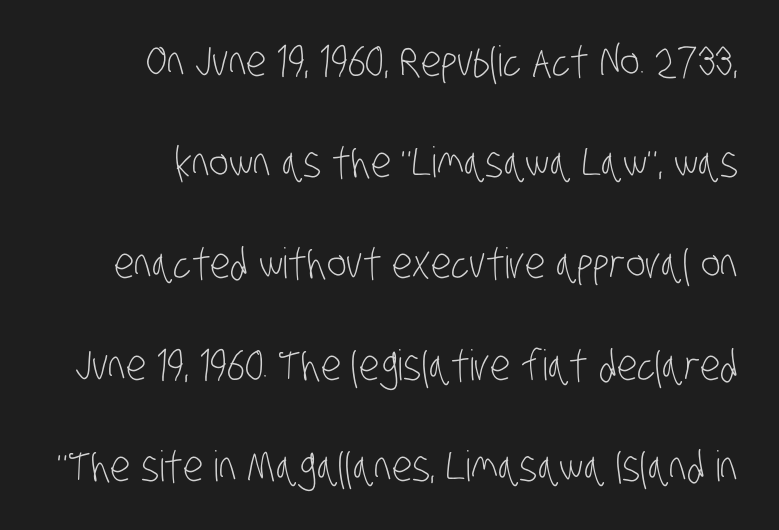
Look at the tracking — it's just the regular setting, nothing added. All the whitespace from short lines collects on the left. Line spacing here is loose. Clear beneath every line of the passage. Does the type have serifs? No, each stem ends abruptly. A quiet, ordinary-to-light weight characterises the typeface.
